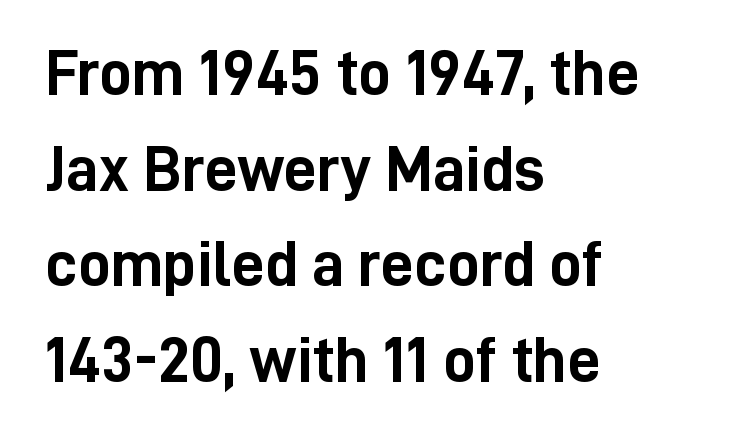
{"serif": "no", "italic": "no", "bold": "yes", "weight": "semibold", "width": "condensed", "stroke_contrast": "low", "x_height": "medium", "monospaced": "no", "underline": "no", "align": "left", "line_spacing": "normal", "line_spacing_ratio": 1.47, "letter_spacing": "normal", "letter_spacing_em": 0.0, "glyph_px": 65}
